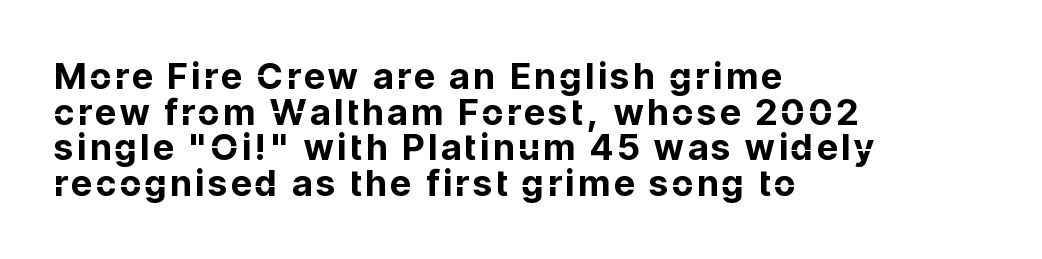
Descender tails drop into unmarked territory. Plenty of ink on the page — the face is bold. Successive baselines arrive quickly, one right under another. The type family on display is of the sans-serif kind. Each letter keeps its own natural width here, so spacing adapts to shape. Does the lettering tilt? It doesn't — this is upright.
